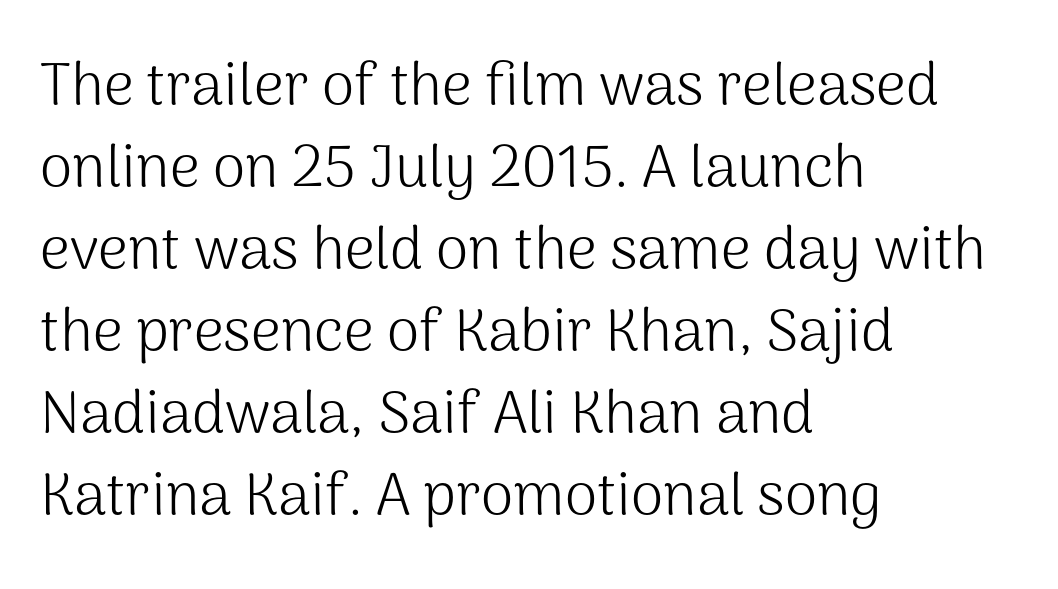
The image shows 59 px light sans-serif type, upright; set left-aligned, normal line spacing (1.39x), normal letter spacing, not underlined; medium stroke contrast and a medium x-height.
